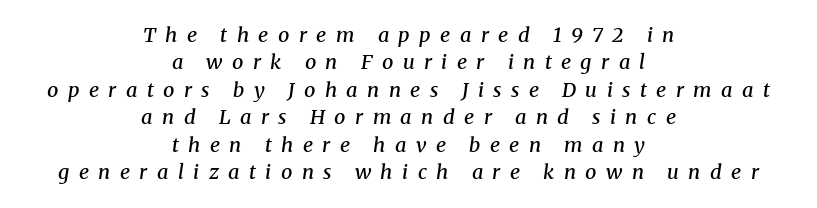
Display-style spreading of the glyphs; the letterfit is very open. This is oblique type, the kind used for emphasis or titles. Strokes here are thickened, but only to semibold level. Check the space under the baseline: it is left empty. The compositor balanced each line on the midline.
